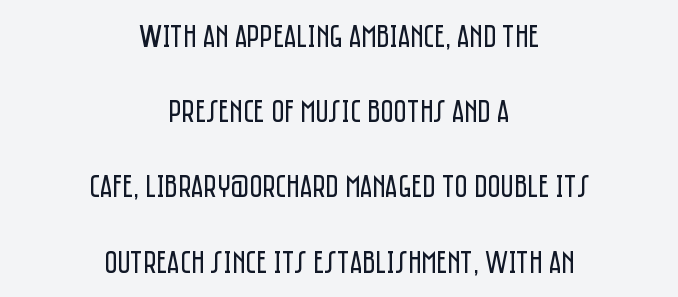
Q: Is the text bold? A: No.
Q: Is the text italic (slanted)? A: No, it is upright.
Q: Is the typeface a serif or a sans-serif typeface? A: Sans-serif.
Q: Is the text underlined? A: No.
Q: How is the paragraph aligned? A: Centered.
Q: Is the spacing between letters normal or unusually wide? A: Normal.
Q: Is the spacing between lines tight, normal or loose? A: Loose.
Q: Width (condensed, normal, or wide)? A: Condensed.
Q: Stroke contrast? A: Low.
Q: x-height? A: Large.
Q: Monospaced? A: No.
